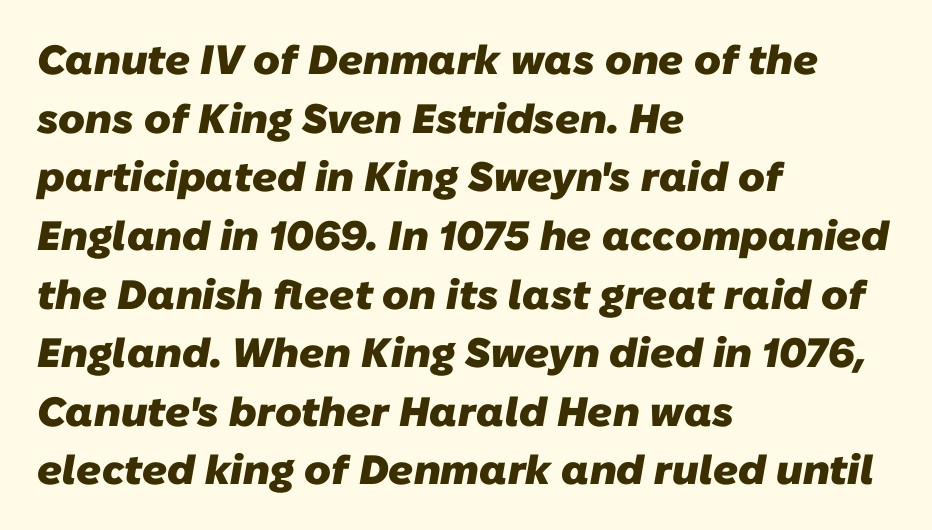
The image shows 41 px heavy sans-serif type; set left-aligned, normal line spacing (1.43x), normal letter spacing, not underlined; low stroke contrast and a medium x-height.
